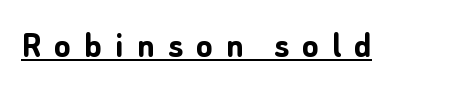
Q: Is the text bold? A: Yes.
Q: Is the text italic (slanted)? A: No, it is upright.
Q: Is the typeface a serif or a sans-serif typeface? A: Sans-serif.
Q: Is the text underlined? A: Yes.
Q: Is the spacing between letters normal or unusually wide? A: Unusually wide.
Q: Width (condensed, normal, or wide)? A: Normal.
Q: Stroke contrast? A: Low.
Q: x-height? A: Medium.
Q: Monospaced? A: No.
